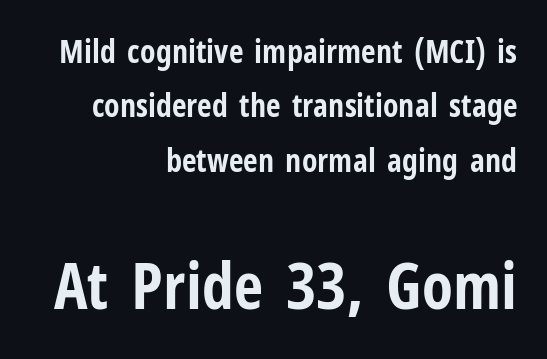
The image shows 64 px bold, condensed sans-serif type, upright; set right-aligned, normal line spacing (1.7x), normal letter spacing, not underlined; the second (bottom) block is 2.0x larger; low stroke contrast and a medium x-height.
